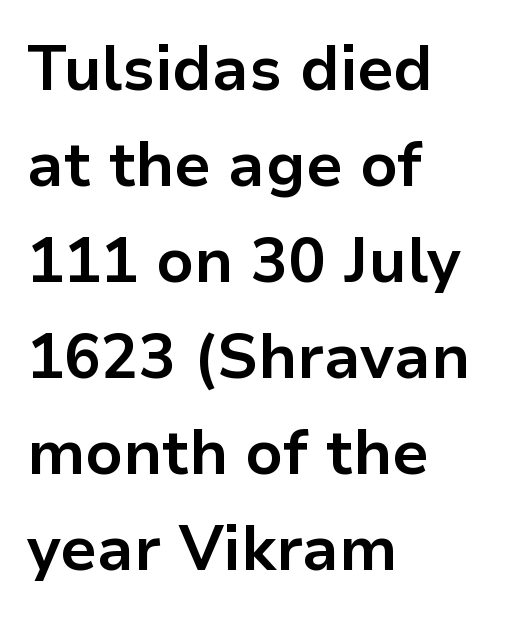
The type sits square on the baseline with zero lean. This rendering employs a face without finishing strokes, i.e., a sans-serif. The characters look thick and weighty, a clear bold. The lines are quadded left. You could not count columns in this text — the font is proportionally spaced. Is the letter spacing exaggerated? No — it looks like the ordinary default.
